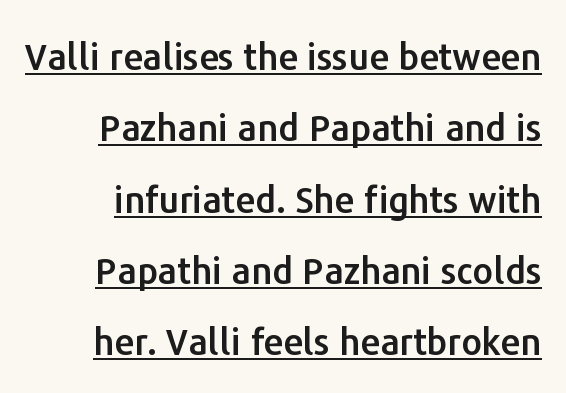
Q: Is the text italic (slanted)? A: No, it is upright.
Q: Is the typeface a serif or a sans-serif typeface? A: Sans-serif.
Q: Is the text underlined? A: Yes.
Q: Is the spacing between letters normal or unusually wide? A: Normal.
Q: Is the spacing between lines tight, normal or loose? A: Loose.
Q: Width (condensed, normal, or wide)? A: Normal.
Q: Stroke contrast? A: Low.
Q: x-height? A: Medium.
Q: Monospaced? A: No.
